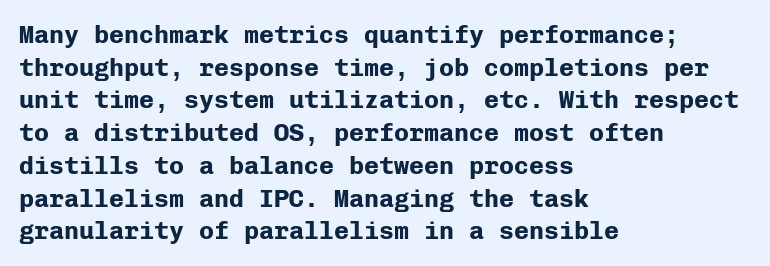
{"italic": "no", "bold": "yes", "underline": "no", "align": "left", "line_spacing": "normal", "line_spacing_ratio": 1.31, "letter_spacing": "normal", "letter_spacing_em": 0.0, "glyph_px": 25}
